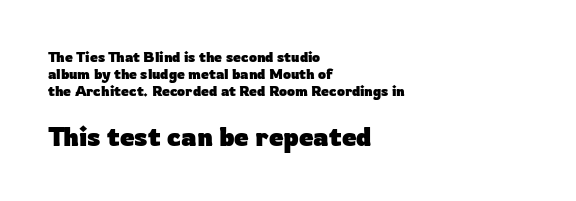
{"italic": "no", "bold": "yes", "underline": "no", "align": "left", "line_spacing_ratio": 1.21, "letter_spacing": "normal", "letter_spacing_em": 0.0, "larger_block": "second", "size_ratio": 1.86, "glyph_px": 26}
